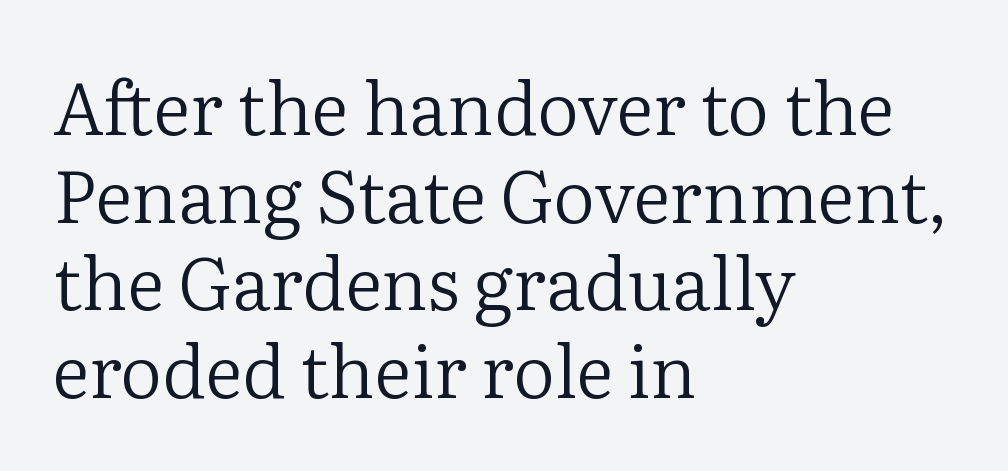
{"serif": "yes", "italic": "no", "bold": "no", "weight": "regular", "width": "normal", "stroke_contrast": "low", "x_height": "medium", "monospaced": "no", "underline": "no", "align": "left", "line_spacing_ratio": 1.2, "letter_spacing": "normal", "letter_spacing_em": 0.0, "glyph_px": 73}
